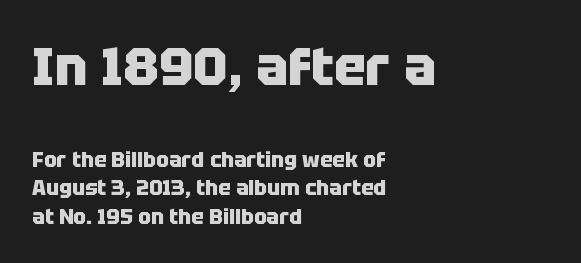
The image shows 53 px heavy sans-serif type, upright; set left-aligned, normal line spacing (1.35x), normal letter spacing, not underlined; the first (top) block is 2.52x larger; low stroke contrast and a large x-height.
